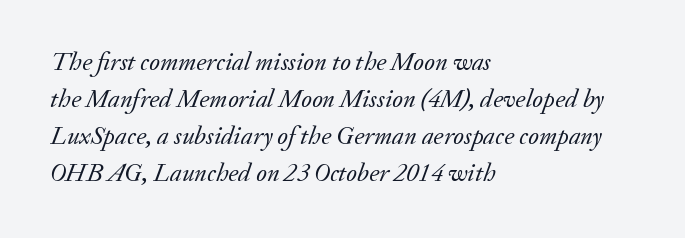
Each new line begins a customary step beneath the previous one. In terms of posture, this sample is oblique. The area under the type is left untouched. Heft: none added — not bold. Typeset ragged right — the left edge is the straight one. This rendering leaves character spacing at its baseline value.
